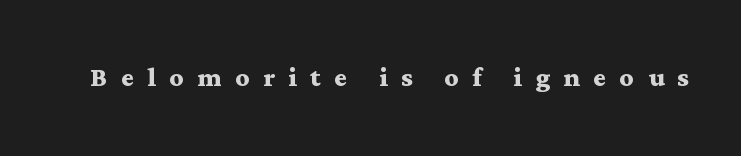
{"serif": "yes", "italic": "no", "bold": "yes", "weight": "semibold", "width": "wide", "stroke_contrast": "medium", "x_height": "medium", "monospaced": "no", "underline": "no", "letter_spacing": "wide", "letter_spacing_em": 0.38, "glyph_px": 35}
